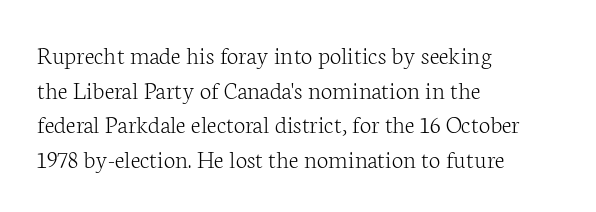
{"italic": "no", "bold": "no", "underline": "no", "align": "left", "line_spacing": "normal", "line_spacing_ratio": 1.33, "letter_spacing": "normal", "letter_spacing_em": 0.0, "glyph_px": 26}
